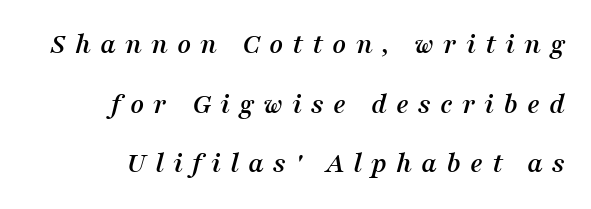
Q: Is the text italic (slanted)? A: Yes, it leans right by about 16 degrees.
Q: Is the typeface a serif or a sans-serif typeface? A: Serif.
Q: Is the text underlined? A: No.
Q: How is the paragraph aligned? A: Right-aligned.
Q: Is the spacing between letters normal or unusually wide? A: Unusually wide.
Q: Is the spacing between lines tight, normal or loose? A: Loose.
Q: Width (condensed, normal, or wide)? A: Normal.
Q: Stroke contrast? A: Medium.
Q: x-height? A: Medium.
Q: Monospaced? A: No.
